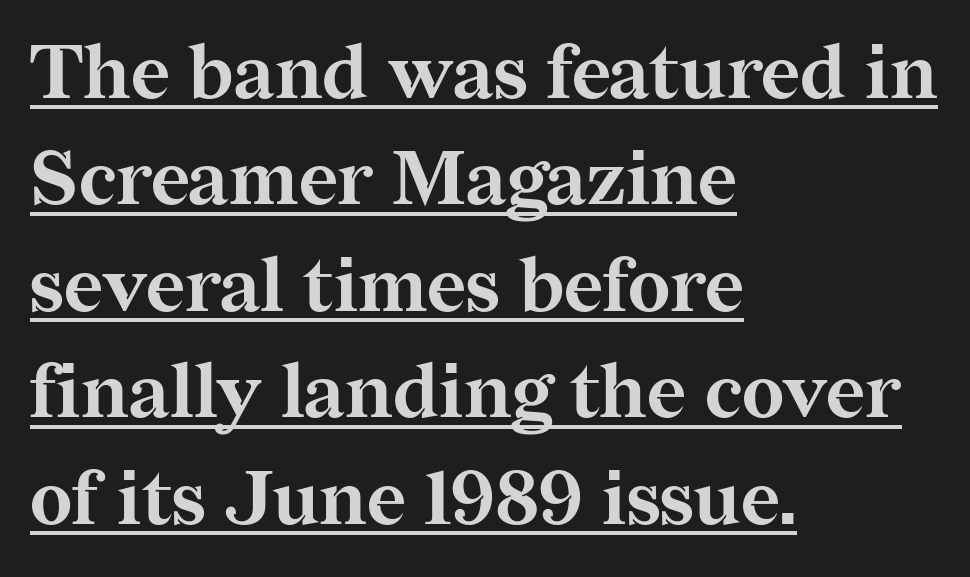
{"serif": "yes", "italic": "no", "bold": "yes", "weight": "bold", "width": "normal", "stroke_contrast": "medium", "x_height": "medium", "monospaced": "no", "underline": "yes", "align": "left", "line_spacing": "normal", "line_spacing_ratio": 1.42, "letter_spacing": "normal", "letter_spacing_em": 0.0, "glyph_px": 75}
